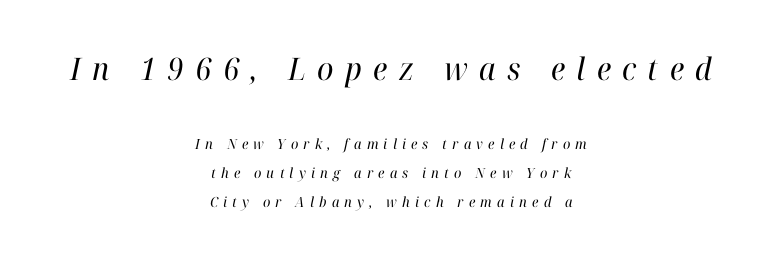
Q: Is the text bold? A: No.
Q: Is the text italic (slanted)? A: Yes, it leans right by about 12 degrees.
Q: Is the typeface a serif or a sans-serif typeface? A: Serif.
Q: Is the text underlined? A: No.
Q: How is the paragraph aligned? A: Centered.
Q: Is the spacing between letters normal or unusually wide? A: Unusually wide.
Q: Is the spacing between lines tight, normal or loose? A: Loose.
Q: Which block of text is set in a larger size, the first (top) or the second (bottom)? A: The first (top) one.
Q: Width (condensed, normal, or wide)? A: Normal.
Q: Stroke contrast? A: High.
Q: x-height? A: Medium.
Q: Monospaced? A: No.
